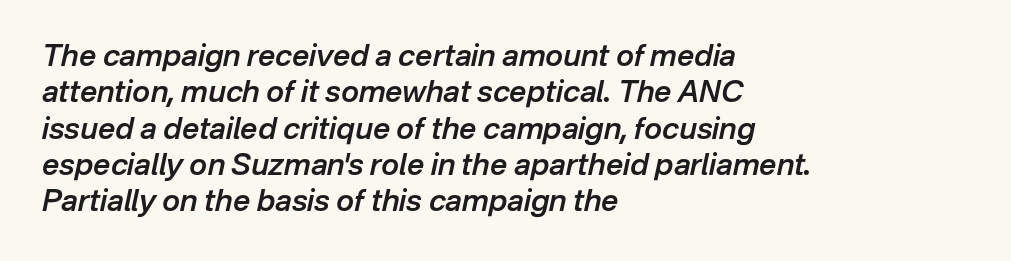
Q: Is the text bold? A: Semi-bold.
Q: Is the text italic (slanted)? A: Yes, it leans right by about 12 degrees.
Q: Is the text underlined? A: No.
Q: How is the paragraph aligned? A: Left-aligned.
Q: Is the spacing between letters normal or unusually wide? A: Normal.
Q: Width (condensed, normal, or wide)? A: Normal.
Q: Stroke contrast? A: Low.
Q: x-height? A: Medium.
Q: Monospaced? A: No.
